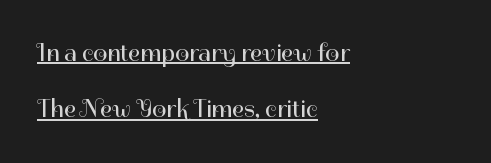
{"italic": "no", "bold": "no", "underline": "yes", "align": "left", "line_spacing": "loose", "line_spacing_ratio": 2.25, "letter_spacing": "normal", "letter_spacing_em": 0.0, "glyph_px": 25}
